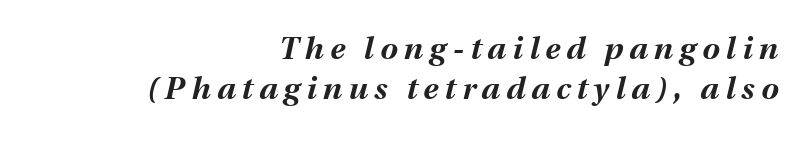
Q: Is the text bold? A: Yes.
Q: Is the text italic (slanted)? A: Yes, it leans right by about 13 degrees.
Q: Is the text underlined? A: No.
Q: How is the paragraph aligned? A: Right-aligned.
Q: Is the spacing between letters normal or unusually wide? A: Unusually wide.
Q: Is the spacing between lines tight, normal or loose? A: Normal.
Q: Width (condensed, normal, or wide)? A: Normal.
Q: Stroke contrast? A: Medium.
Q: x-height? A: Medium.
Q: Monospaced? A: No.
